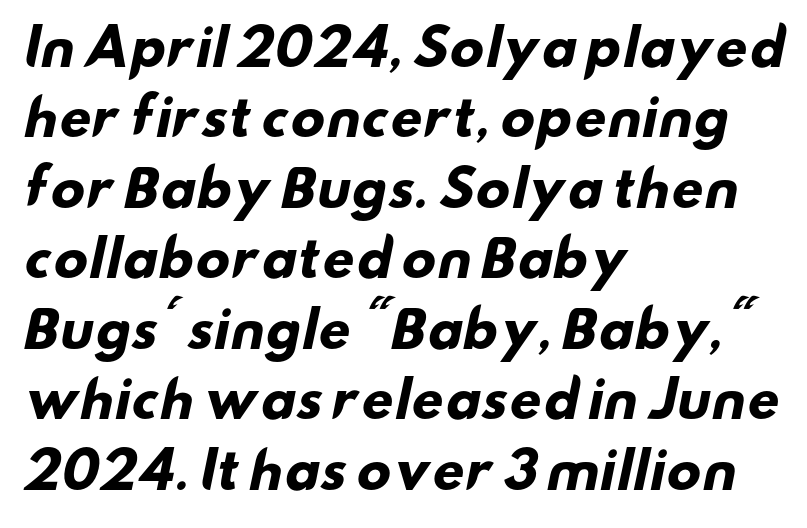
The image shows 50 px heavy, wide sans-serif type; set left-aligned, normal line spacing (1.41x), normal letter spacing, not underlined; low stroke contrast and a small x-height.
